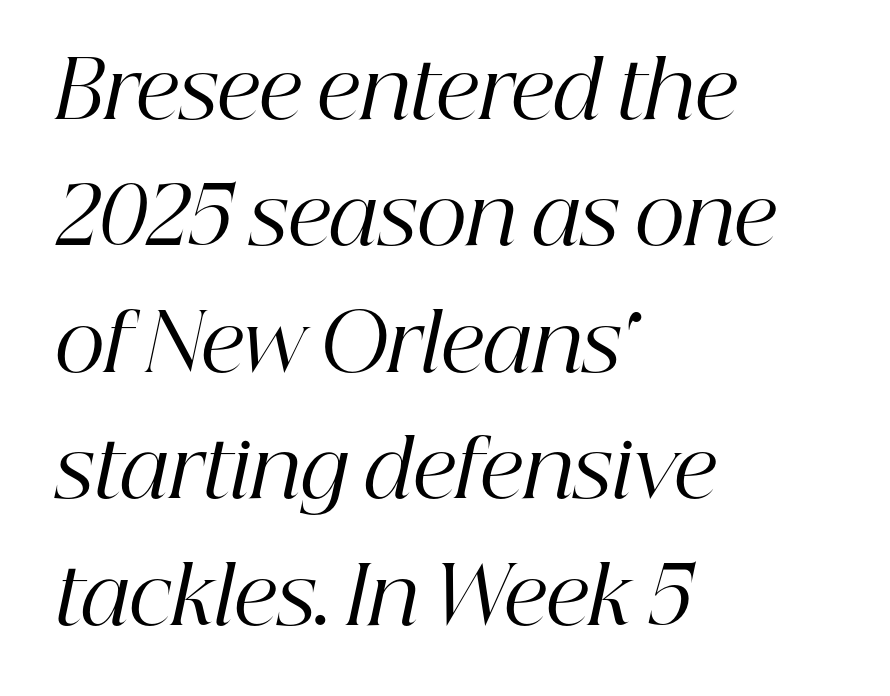
The image shows 79 px regular-weight serif type, italic (leaning right); set left-aligned, normal line spacing (1.6x), normal letter spacing, not underlined; high stroke contrast and a medium x-height.
